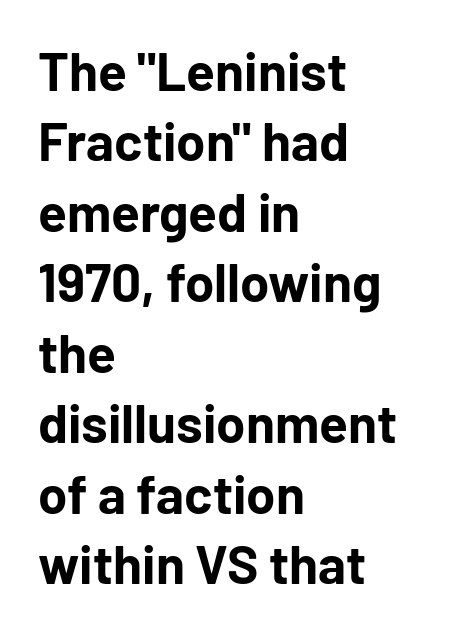
The image shows 53 px bold sans-serif type, upright; set left-aligned, normal line spacing (1.33x), normal letter spacing, not underlined; low stroke contrast and a medium x-height.
